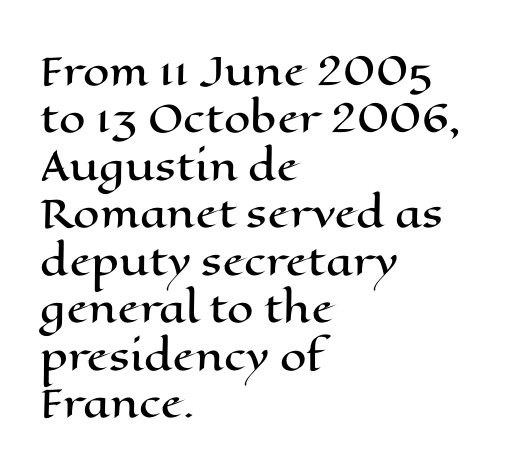
{"italic": "no", "width": "wide", "stroke_contrast": "high", "x_height": "medium", "monospaced": "no", "underline": "no", "align": "left", "line_spacing": "normal", "line_spacing_ratio": 1.25, "letter_spacing": "normal", "letter_spacing_em": 0.0, "glyph_px": 38}
